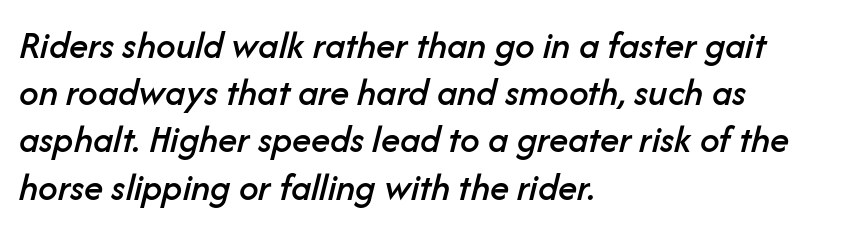
The image shows 39 px text type, italic (leaning right); set left-aligned, line spacing 1.21x, normal letter spacing, not underlined; low stroke contrast and a medium x-height.
